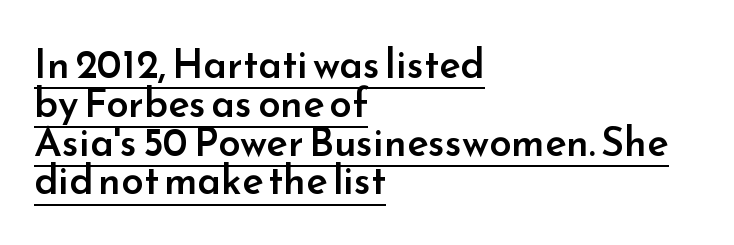
{"serif": "no", "italic": "no", "bold": "semi", "weight": "semibold", "width": "normal", "stroke_contrast": "low", "x_height": "small", "monospaced": "no", "underline": "yes", "align": "left", "line_spacing": "tight", "line_spacing_ratio": 0.97, "letter_spacing": "normal", "letter_spacing_em": 0.0, "glyph_px": 40}
